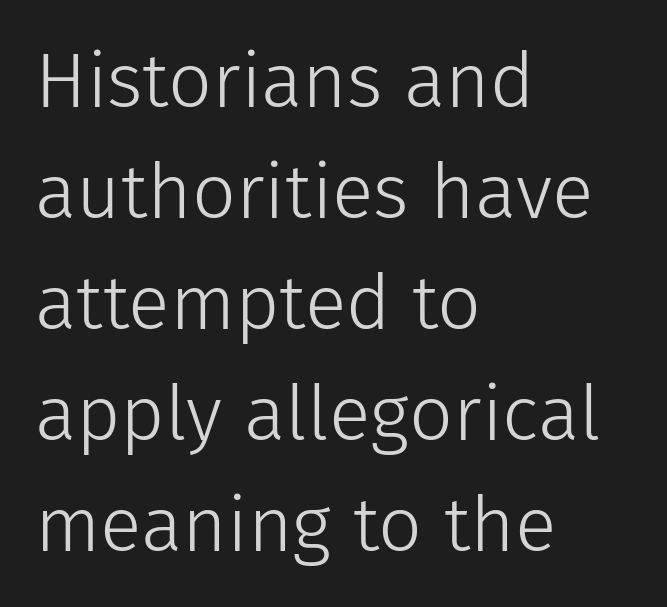
Q: Is the text bold? A: No.
Q: Is the text italic (slanted)? A: No, it is upright.
Q: Is the typeface a serif or a sans-serif typeface? A: Sans-serif.
Q: Is the text underlined? A: No.
Q: How is the paragraph aligned? A: Left-aligned.
Q: Is the spacing between letters normal or unusually wide? A: Normal.
Q: Is the spacing between lines tight, normal or loose? A: Normal.
Q: Width (condensed, normal, or wide)? A: Normal.
Q: Stroke contrast? A: Low.
Q: x-height? A: Medium.
Q: Monospaced? A: No.
